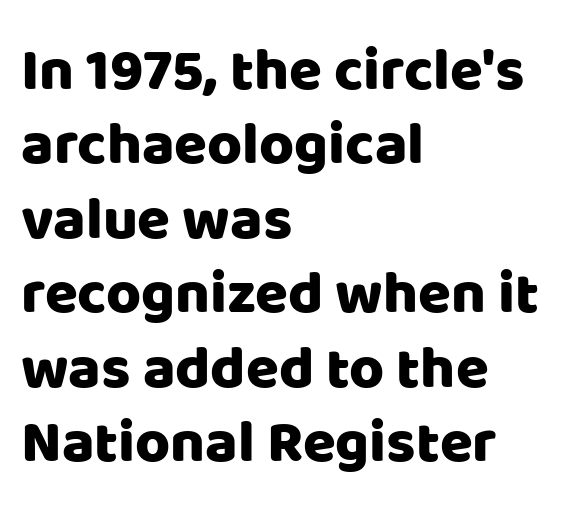
The image shows 60 px sans-serif type, upright; set left-aligned, line spacing 1.24x, normal letter spacing, not underlined; low stroke contrast and a large x-height.
